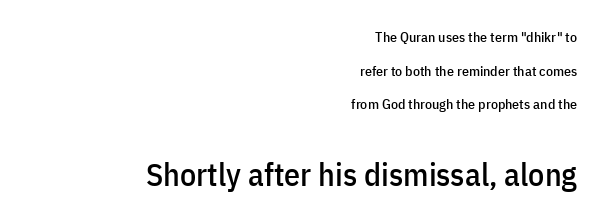
A typesetter would call this proportional, since set widths differ per character. Anything drawn beneath the words? Only blank space. I'd call this a sans setting — the letters go barefoot. These lines stack with their right ends in a neat column. Between these two stacked blocks, the lower one wins on size. Leading: increased.
